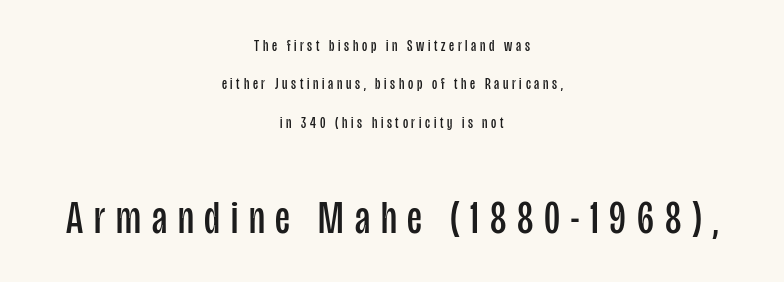
{"serif": "no", "italic": "no", "bold": "no", "weight": "regular", "width": "condensed", "stroke_contrast": "low", "x_height": "large", "monospaced": "no", "underline": "no", "align": "center", "line_spacing": "loose", "line_spacing_ratio": 2.4, "letter_spacing": "wide", "letter_spacing_em": 0.23, "larger_block": "second", "size_ratio": 2.94, "glyph_px": 47}
